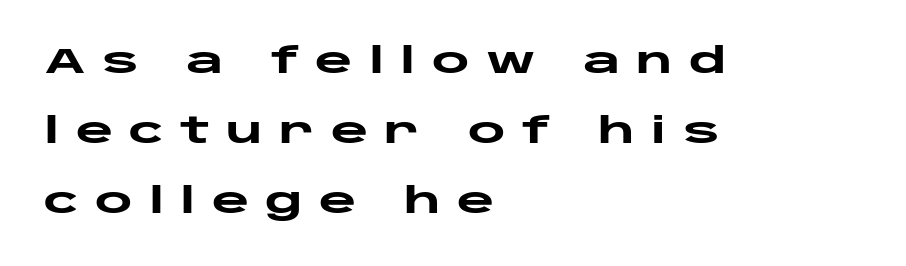
The image shows 36 px heavy, wide sans-serif type, upright; set left-aligned, loose line spacing (1.94x), unusually wide letter spacing (+0.45 em), not underlined; low stroke contrast and a large x-height.
